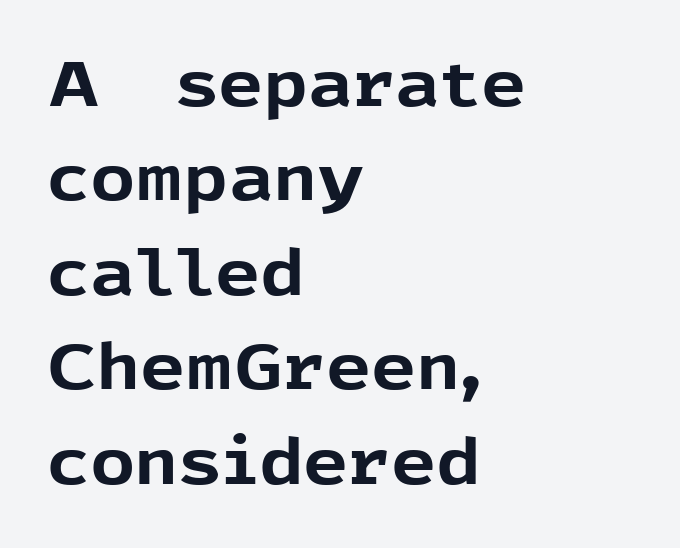
You can tell from the bare stems that sans-serif type was used. No italicization has been applied; the sample stays upright. The rendering anchors every line to the left-hand side. Does the leading feel generous? No, just average.
